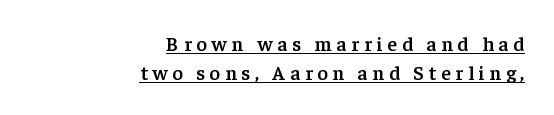
The image shows 20 px text type, upright; set right-aligned, normal line spacing (1.43x), unusually wide letter spacing (+0.24 em), underlined.
